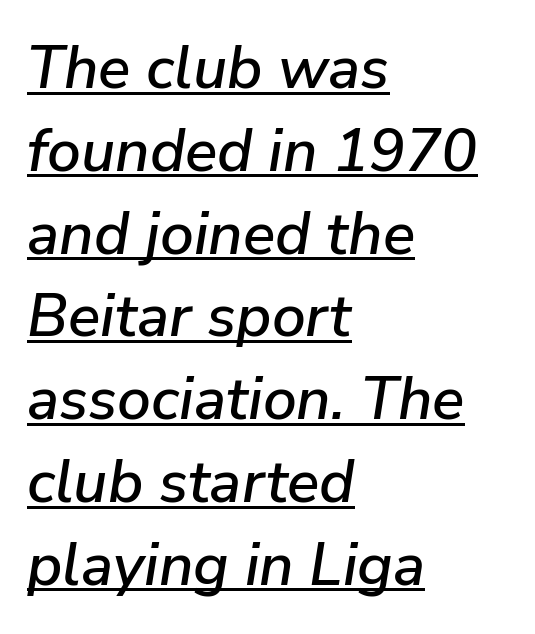
The rendering anchors every line to the left-hand side. Character widths vary here, with narrow letters taking less room than wide ones. The rendering uses a moderate line-height, typical for paragraphs. These lines were composed using italics. Between one letter and the next there's only the usual sliver of space.
